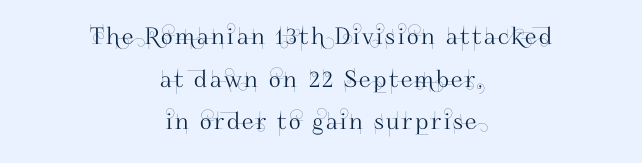
{"italic": "no", "underline": "no", "align": "center", "line_spacing_ratio": 1.85, "glyph_px": 23}
